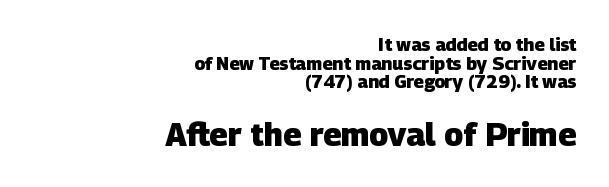
The later block is typeset at a bigger size than the earlier block. Line spacing here is tight. Serif or sans? Sans — the stroke terminals are bare. Default kerning and tracking; the words read as compact shapes.
